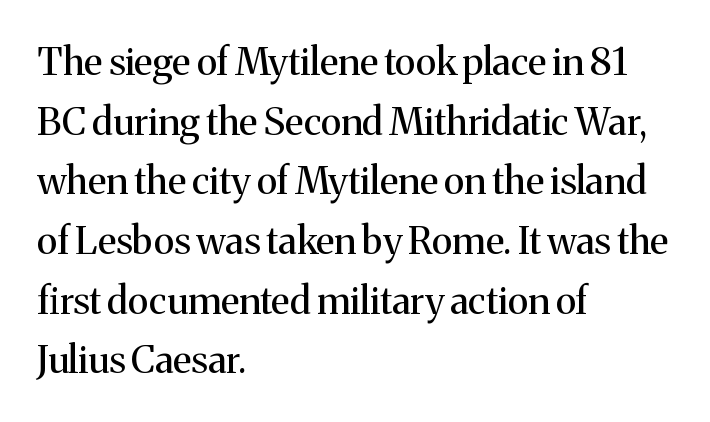
Q: Is the text bold? A: No.
Q: Is the text italic (slanted)? A: No, it is upright.
Q: Is the typeface a serif or a sans-serif typeface? A: Serif.
Q: Is the text underlined? A: No.
Q: How is the paragraph aligned? A: Left-aligned.
Q: Is the spacing between letters normal or unusually wide? A: Normal.
Q: Is the spacing between lines tight, normal or loose? A: Normal.
Q: Width (condensed, normal, or wide)? A: Normal.
Q: Stroke contrast? A: Medium.
Q: x-height? A: Medium.
Q: Monospaced? A: No.
